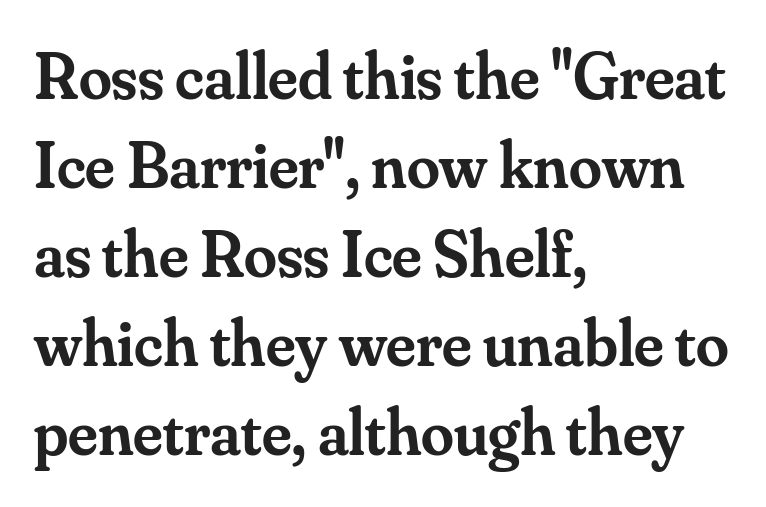
Q: Is the text bold? A: Semi-bold.
Q: Is the text italic (slanted)? A: No, it is upright.
Q: Is the typeface a serif or a sans-serif typeface? A: Serif.
Q: Is the text underlined? A: No.
Q: How is the paragraph aligned? A: Left-aligned.
Q: Is the spacing between letters normal or unusually wide? A: Normal.
Q: Is the spacing between lines tight, normal or loose? A: Normal.
Q: Width (condensed, normal, or wide)? A: Normal.
Q: Stroke contrast? A: Medium.
Q: x-height? A: Small.
Q: Monospaced? A: No.
